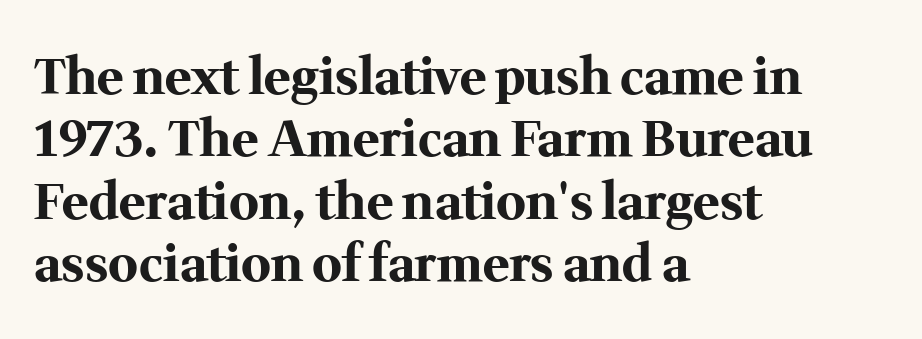
The image shows 50 px bold serif type, upright; set left-aligned, normal line spacing (1.25x), normal letter spacing, not underlined; medium stroke contrast and a medium x-height.
